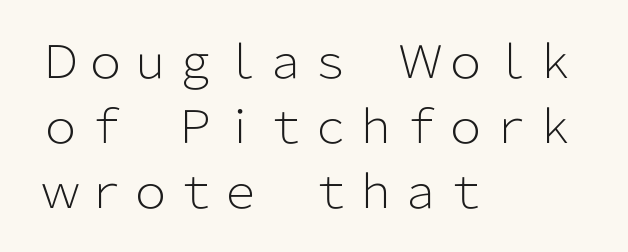
Alignment: flush left. In terms of letterspacing, this is plain default setting. Letterform terminals end flat and unadorned throughout the passage. In terms of posture, this sample is upright.
